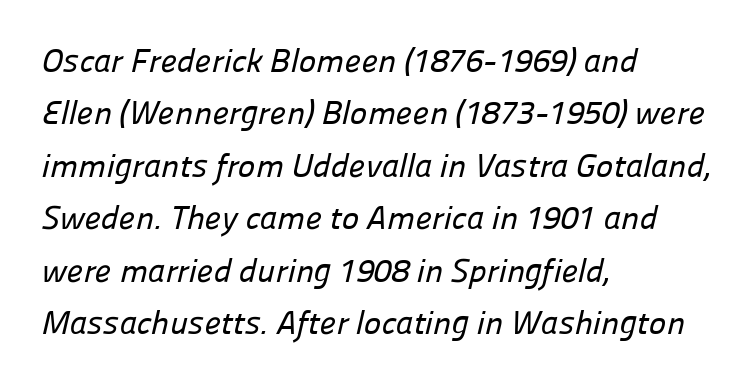
{"serif": "no", "width": "normal", "stroke_contrast": "low", "x_height": "medium", "monospaced": "no", "underline": "no", "align": "left", "line_spacing": "normal", "line_spacing_ratio": 1.59, "letter_spacing": "normal", "letter_spacing_em": 0.0, "glyph_px": 33}
